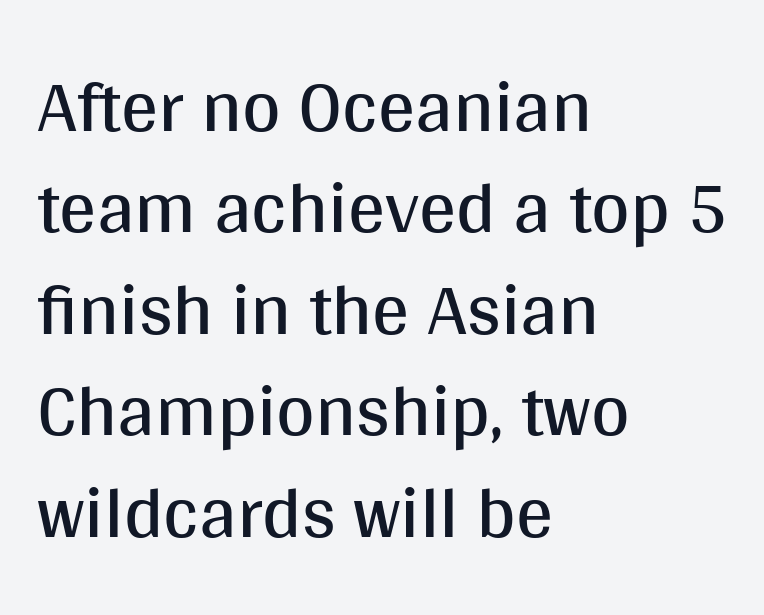
Q: Is the text bold? A: No.
Q: Is the text italic (slanted)? A: No, it is upright.
Q: Is the typeface a serif or a sans-serif typeface? A: Sans-serif.
Q: Is the text underlined? A: No.
Q: How is the paragraph aligned? A: Left-aligned.
Q: Is the spacing between letters normal or unusually wide? A: Normal.
Q: Is the spacing between lines tight, normal or loose? A: Normal.
Q: Width (condensed, normal, or wide)? A: Normal.
Q: Stroke contrast? A: Medium.
Q: x-height? A: Large.
Q: Monospaced? A: No.
